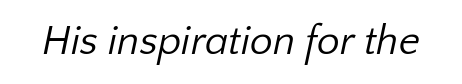
Q: Is the text bold? A: No.
Q: Is the typeface a serif or a sans-serif typeface? A: Sans-serif.
Q: Is the text underlined? A: No.
Q: Is the spacing between letters normal or unusually wide? A: Normal.
Q: Width (condensed, normal, or wide)? A: Normal.
Q: Stroke contrast? A: Low.
Q: x-height? A: Medium.
Q: Monospaced? A: No.
